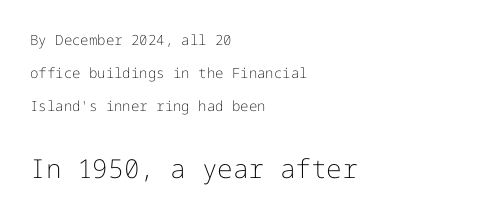
Q: Is the text bold? A: No.
Q: Is the text italic (slanted)? A: No, it is upright.
Q: Is the text underlined? A: No.
Q: How is the paragraph aligned? A: Left-aligned.
Q: Is the spacing between letters normal or unusually wide? A: Normal.
Q: Is the spacing between lines tight, normal or loose? A: Loose.
Q: Which block of text is set in a larger size, the first (top) or the second (bottom)? A: The second (bottom) one.
